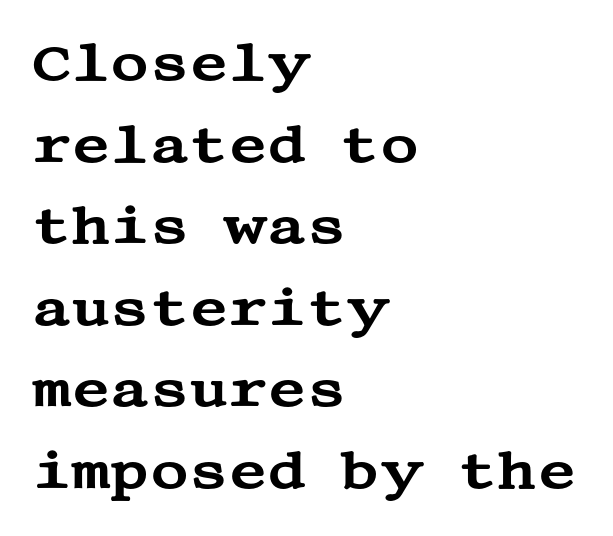
The image shows 53 px wide serif type, upright; set left-aligned, normal line spacing (1.54x), normal letter spacing, not underlined; medium stroke contrast and a large x-height.
